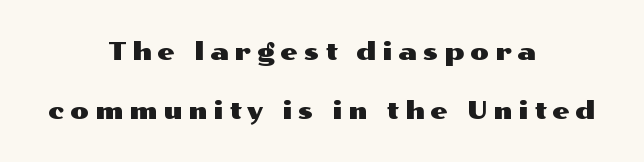
{"italic": "no", "underline": "no", "align": "center", "line_spacing": "loose", "line_spacing_ratio": 2.36, "letter_spacing": "wide", "letter_spacing_em": 0.23, "glyph_px": 25}
